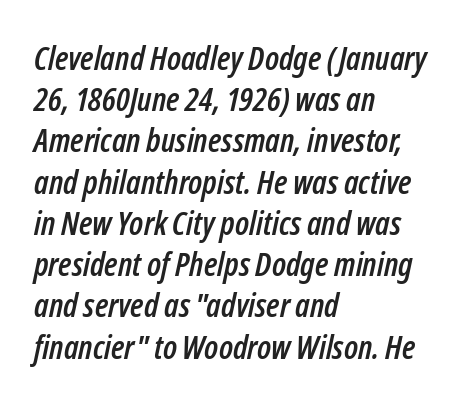
The image shows 33 px condensed type, italic (leaning right); set left-aligned, normal line spacing (1.25x), normal letter spacing, not underlined; low stroke contrast and a medium x-height.
